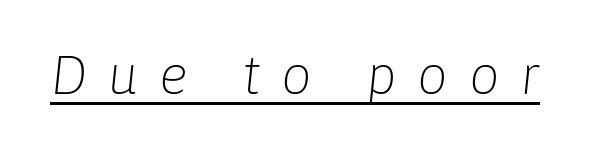
The image shows 54 px light type, italic (leaning right); set unusually wide letter spacing (+0.38 em), underlined; low stroke contrast and a medium x-height.
